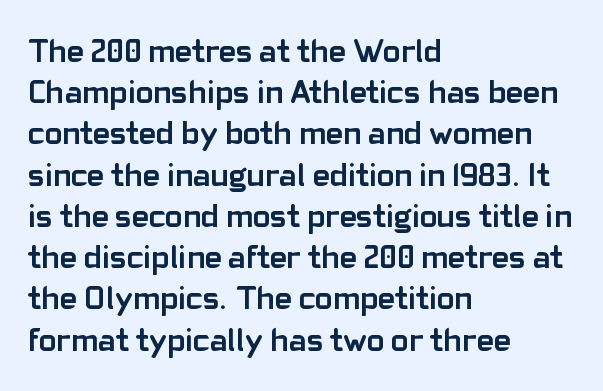
The words here are not underlined. Character widths vary here, with narrow letters taking less room than wide ones. Does extra space separate the letters? No, they use regular spacing. Left-aligned paragraph, ragged on the right. Reading down the column, the eye jumps a familiar distance to each next line.
